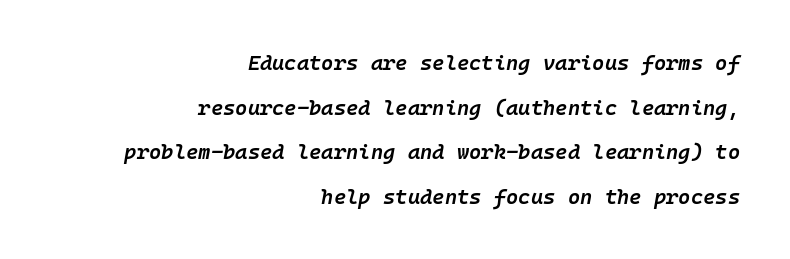
Quick note: interline space is abundant. The setting favours the right margin, as signatures and pull-quotes sometimes do. The passage shown leans; its letterforms are oblique. Heft: intermediate — a semibold.
